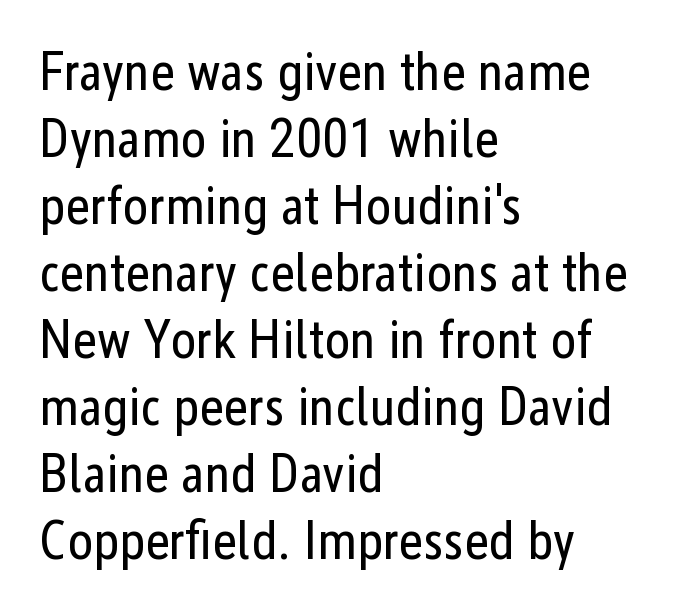
Q: Is the text bold? A: No.
Q: Is the text italic (slanted)? A: No, it is upright.
Q: Is the typeface a serif or a sans-serif typeface? A: Sans-serif.
Q: Is the text underlined? A: No.
Q: How is the paragraph aligned? A: Left-aligned.
Q: Is the spacing between letters normal or unusually wide? A: Normal.
Q: Width (condensed, normal, or wide)? A: Condensed.
Q: Stroke contrast? A: Low.
Q: x-height? A: Medium.
Q: Monospaced? A: No.
